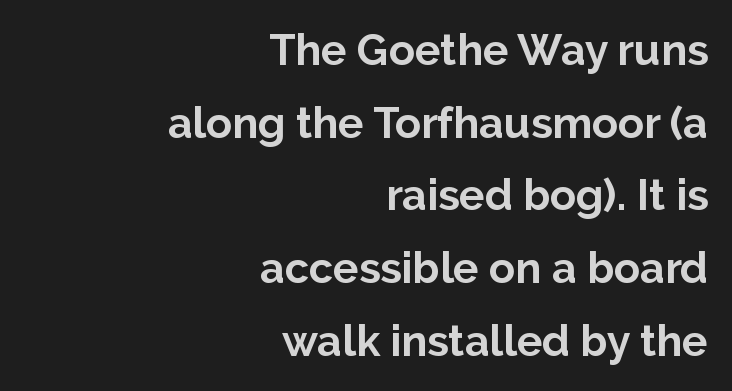
Q: Is the text bold? A: Yes.
Q: Is the text italic (slanted)? A: No, it is upright.
Q: Is the typeface a serif or a sans-serif typeface? A: Sans-serif.
Q: Is the text underlined? A: No.
Q: How is the paragraph aligned? A: Right-aligned.
Q: Is the spacing between letters normal or unusually wide? A: Normal.
Q: Is the spacing between lines tight, normal or loose? A: Normal.
Q: Width (condensed, normal, or wide)? A: Normal.
Q: Stroke contrast? A: Low.
Q: x-height? A: Medium.
Q: Monospaced? A: No.
